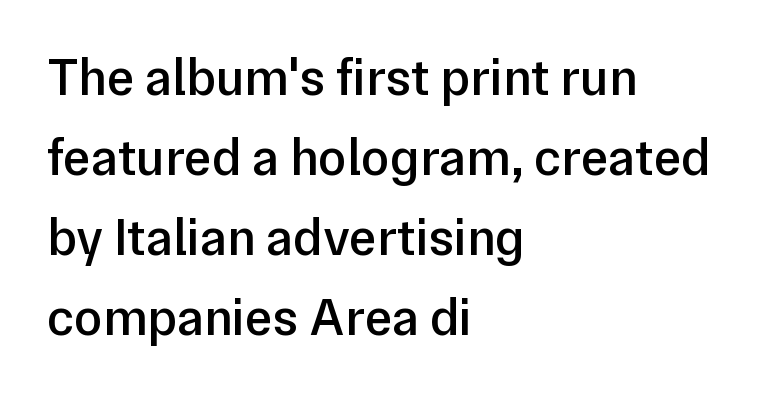
Q: Is the text bold? A: Semi-bold.
Q: Is the text italic (slanted)? A: No, it is upright.
Q: Is the typeface a serif or a sans-serif typeface? A: Sans-serif.
Q: Is the text underlined? A: No.
Q: How is the paragraph aligned? A: Left-aligned.
Q: Is the spacing between letters normal or unusually wide? A: Normal.
Q: Is the spacing between lines tight, normal or loose? A: Normal.
Q: Width (condensed, normal, or wide)? A: Normal.
Q: Stroke contrast? A: Low.
Q: x-height? A: Medium.
Q: Monospaced? A: No.
